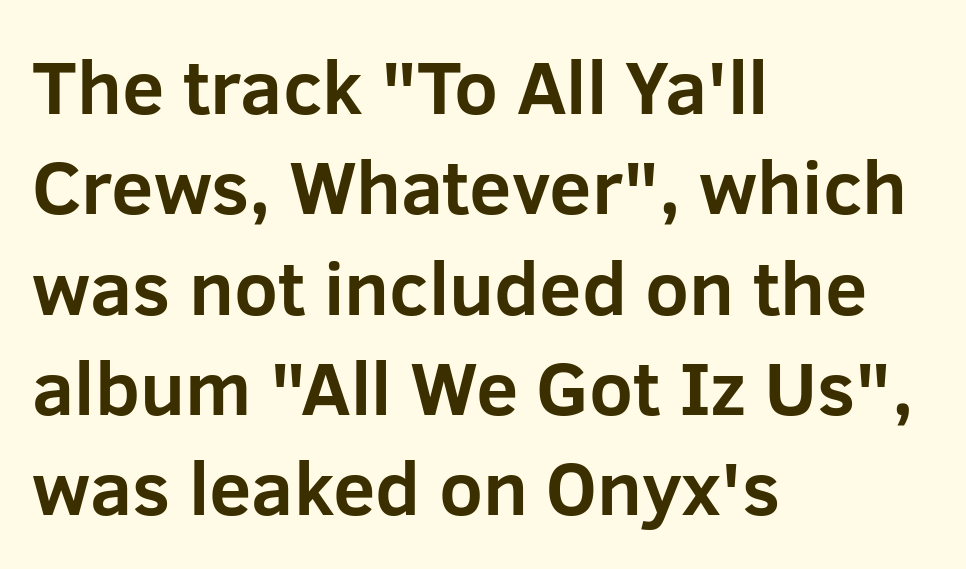
Italic? Not at all — the glyphs are vertical. Decoration check: the copy has no underline. Alignment: flush left. No feet cap the strokes, marking this as sans-serif type.
